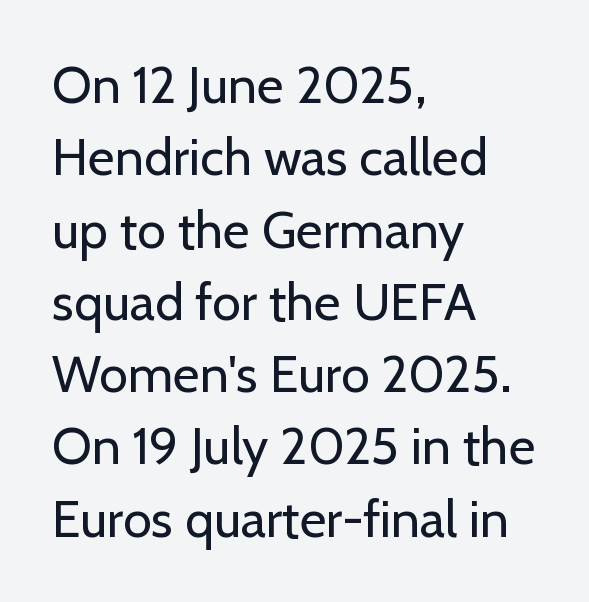
The image shows 52 px regular-weight sans-serif type, upright; set left-aligned, normal line spacing (1.39x), normal letter spacing, not underlined; low stroke contrast and a medium x-height.
